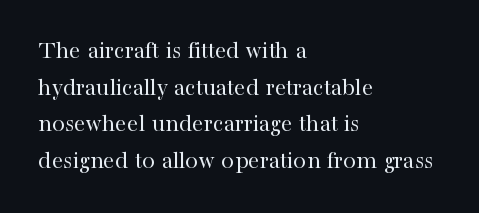
{"italic": "no", "bold": "no", "underline": "no", "align": "left", "line_spacing": "normal", "line_spacing_ratio": 1.41, "letter_spacing": "normal", "letter_spacing_em": 0.0, "glyph_px": 26}
